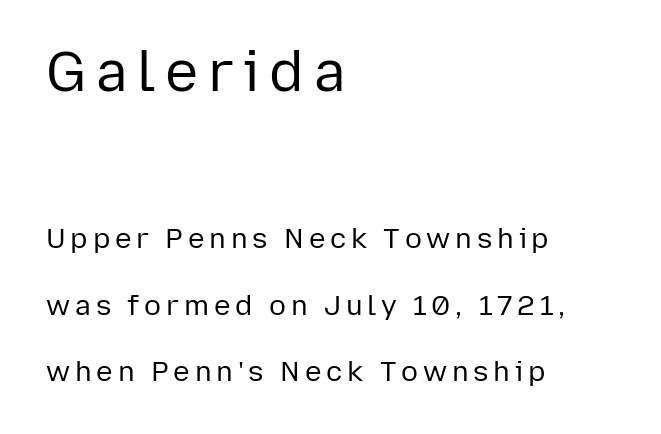
{"serif": "no", "italic": "no", "bold": "no", "weight": "regular", "width": "normal", "stroke_contrast": "low", "x_height": "medium", "monospaced": "no", "underline": "no", "align": "left", "line_spacing": "loose", "line_spacing_ratio": 2.39, "larger_block": "first", "size_ratio": 2.0, "glyph_px": 56}
